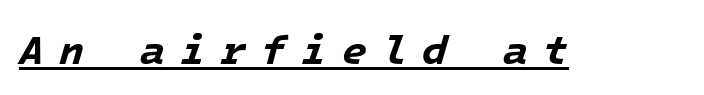
Q: Is the text bold? A: Yes.
Q: Is the text italic (slanted)? A: Yes, it leans right by about 16 degrees.
Q: Is the text underlined? A: Yes.
Q: Is the spacing between letters normal or unusually wide? A: Unusually wide.
Q: Width (condensed, normal, or wide)? A: Normal.
Q: Stroke contrast? A: Low.
Q: x-height? A: Medium.
Q: Monospaced? A: Yes.
